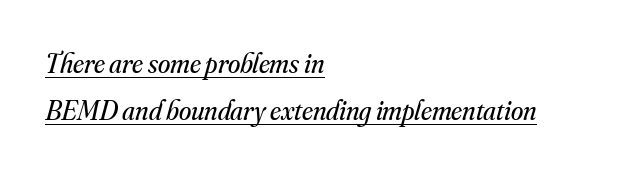
Q: Is the text bold? A: No.
Q: Is the text italic (slanted)? A: Yes, it leans right by about 16 degrees.
Q: Is the typeface a serif or a sans-serif typeface? A: Serif.
Q: Is the text underlined? A: Yes.
Q: How is the paragraph aligned? A: Left-aligned.
Q: Is the spacing between letters normal or unusually wide? A: Normal.
Q: Is the spacing between lines tight, normal or loose? A: Normal.
Q: Width (condensed, normal, or wide)? A: Normal.
Q: Stroke contrast? A: Medium.
Q: x-height? A: Small.
Q: Monospaced? A: No.
